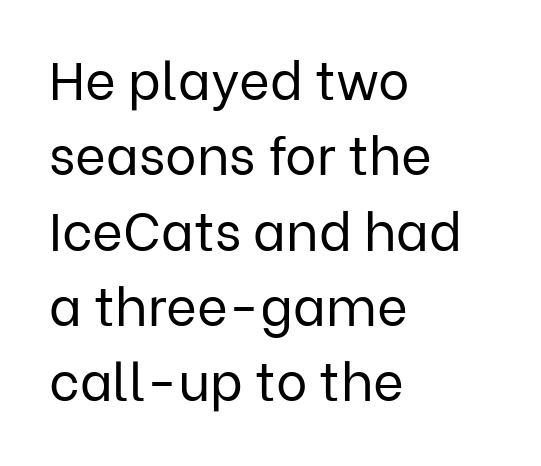
The image shows 53 px regular-weight sans-serif type, upright; set left-aligned, normal line spacing (1.42x), normal letter spacing, not underlined; low stroke contrast and a medium x-height.
